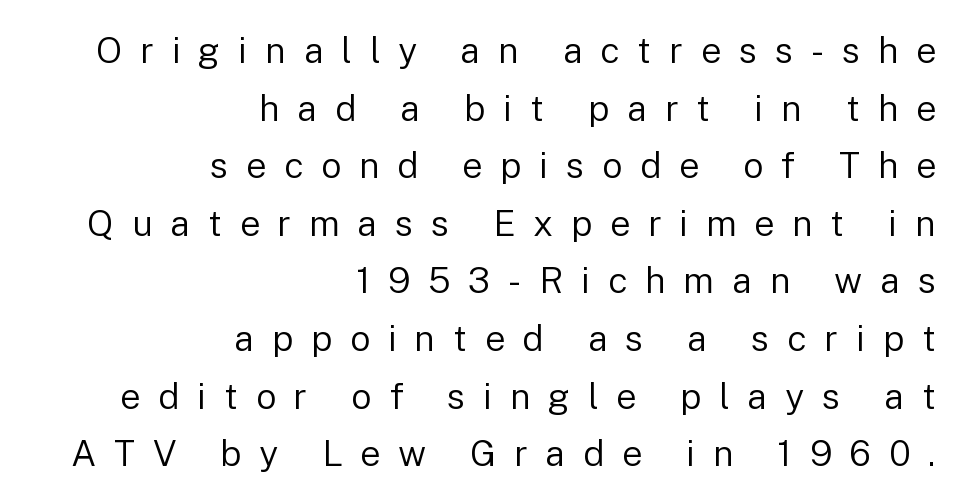
The image shows 36 px regular-weight sans-serif type, upright; set right-aligned, normal line spacing (1.6x), unusually wide letter spacing (+0.49 em), not underlined; low stroke contrast and a medium x-height.
